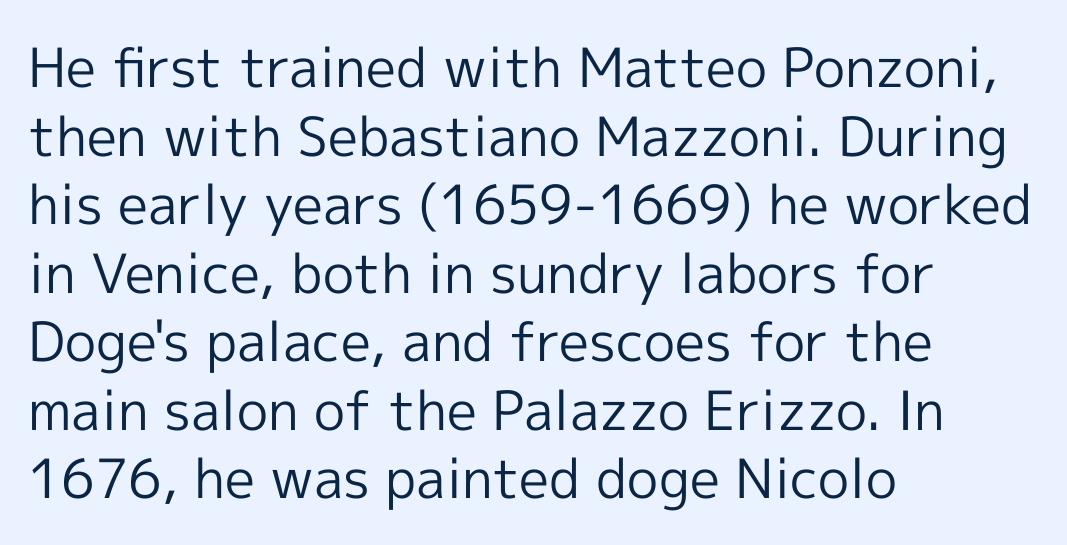
Q: Is the text bold? A: No.
Q: Is the text italic (slanted)? A: No, it is upright.
Q: Is the typeface a serif or a sans-serif typeface? A: Sans-serif.
Q: Is the text underlined? A: No.
Q: How is the paragraph aligned? A: Left-aligned.
Q: Is the spacing between letters normal or unusually wide? A: Normal.
Q: Is the spacing between lines tight, normal or loose? A: Normal.
Q: Width (condensed, normal, or wide)? A: Normal.
Q: x-height? A: Medium.
Q: Monospaced? A: No.
